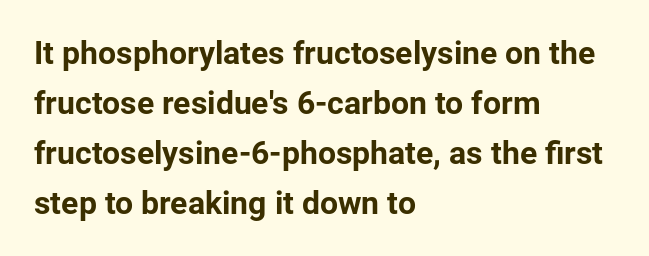
{"serif": "no", "italic": "no", "bold": "yes", "weight": "bold", "width": "normal", "stroke_contrast": "low", "x_height": "medium", "monospaced": "no", "underline": "no", "align": "left", "line_spacing": "normal", "line_spacing_ratio": 1.56, "letter_spacing": "normal", "letter_spacing_em": 0.0, "glyph_px": 32}
